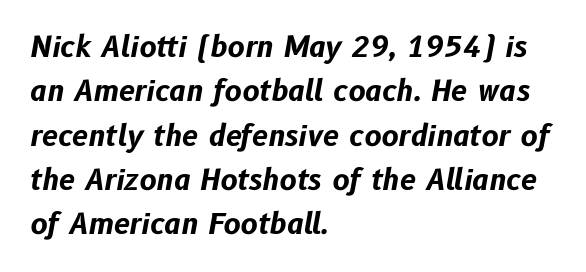
The designer left line spacing at the default. Check under the words: just untouched page. Typographic density is high because the face is bold. Here the glyphs are tracked normally, forming tight word shapes.
